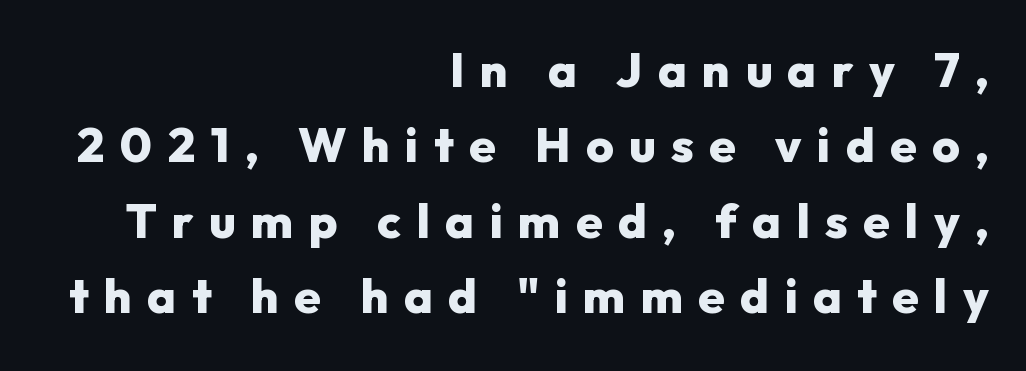
The image shows 48 px heavy sans-serif type, upright; set right-aligned, normal line spacing (1.57x), unusually wide letter spacing (+0.32 em), not underlined; low stroke contrast and a medium x-height.
